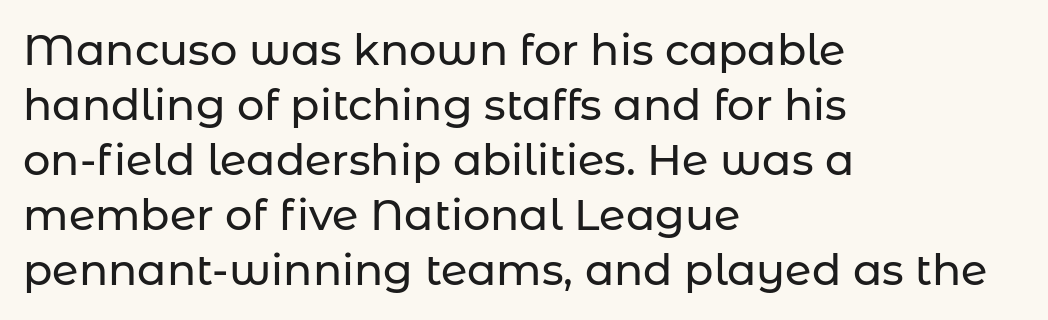
{"serif": "no", "italic": "no", "width": "normal", "stroke_contrast": "low", "x_height": "medium", "monospaced": "no", "underline": "no", "align": "left", "line_spacing": "normal", "line_spacing_ratio": 1.28, "letter_spacing": "normal", "letter_spacing_em": 0.0, "glyph_px": 43}
